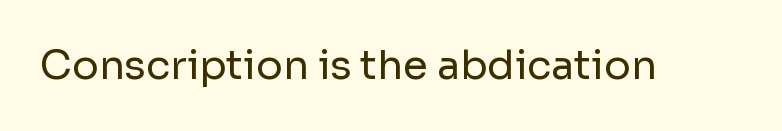
{"serif": "no", "italic": "no", "bold": "no", "weight": "regular", "width": "normal", "stroke_contrast": "low", "x_height": "medium", "monospaced": "no", "underline": "no", "letter_spacing": "normal", "letter_spacing_em": 0.0, "glyph_px": 40}
